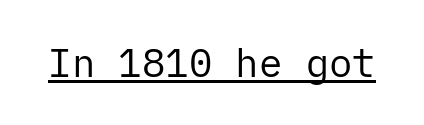
{"serif": "no", "italic": "no", "bold": "no", "weight": "regular", "width": "normal", "stroke_contrast": "low", "x_height": "medium", "underline": "yes", "letter_spacing": "normal", "letter_spacing_em": 0.0, "glyph_px": 39}
